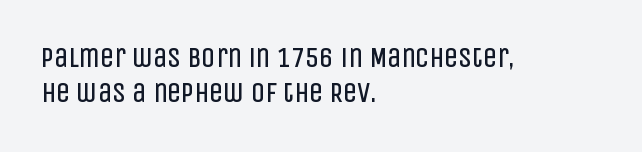
{"serif": "no", "italic": "no", "bold": "no", "weight": "regular", "width": "condensed", "stroke_contrast": "low", "x_height": "large", "monospaced": "no", "underline": "no", "align": "left", "line_spacing": "normal", "line_spacing_ratio": 1.26, "letter_spacing": "normal", "letter_spacing_em": 0.0, "glyph_px": 28}
